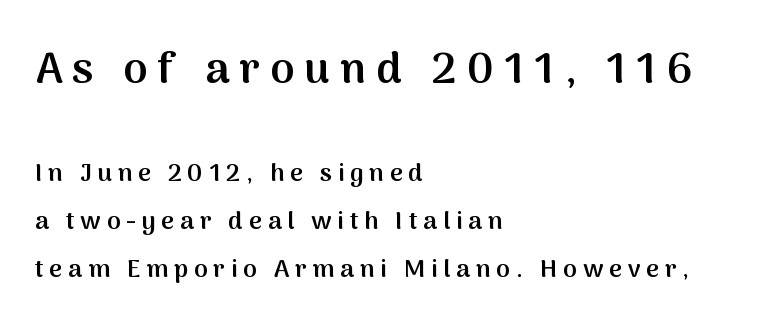
{"serif": "no", "italic": "no", "bold": "semi", "weight": "semibold", "width": "normal", "stroke_contrast": "medium", "x_height": "medium", "monospaced": "no", "underline": "no", "align": "left", "line_spacing": "loose", "line_spacing_ratio": 1.91, "letter_spacing": "wide", "letter_spacing_em": 0.23, "larger_block": "first", "size_ratio": 1.76, "glyph_px": 44}
